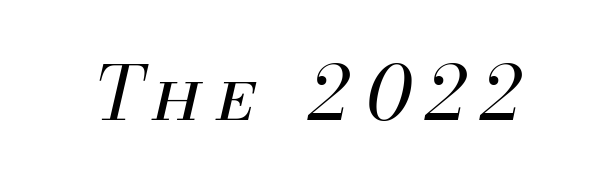
Q: Is the text bold? A: No.
Q: Is the text italic (slanted)? A: Yes, it leans right by about 13 degrees.
Q: Is the text underlined? A: No.
Q: Is the spacing between letters normal or unusually wide? A: Unusually wide.
Q: Width (condensed, normal, or wide)? A: Normal.
Q: Stroke contrast? A: Medium.
Q: x-height? A: Small.
Q: Monospaced? A: No.
